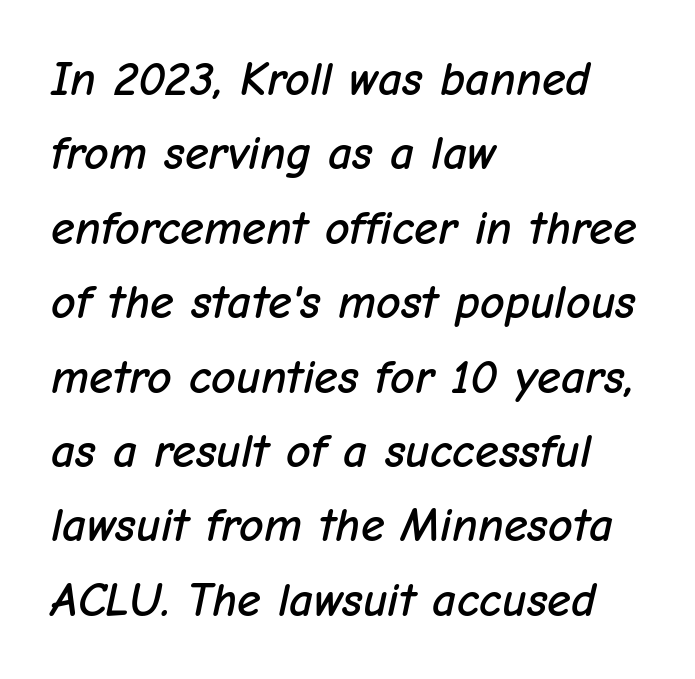
Tall strokes in this sample are angled rather than plumb. A typesetter would call this zero additional tracking. Each letter keeps its own natural width here, so spacing adapts to shape. The block of text has a typical density, with ordinary space between rows. Leftover space on each line is placed entirely after the last word.
